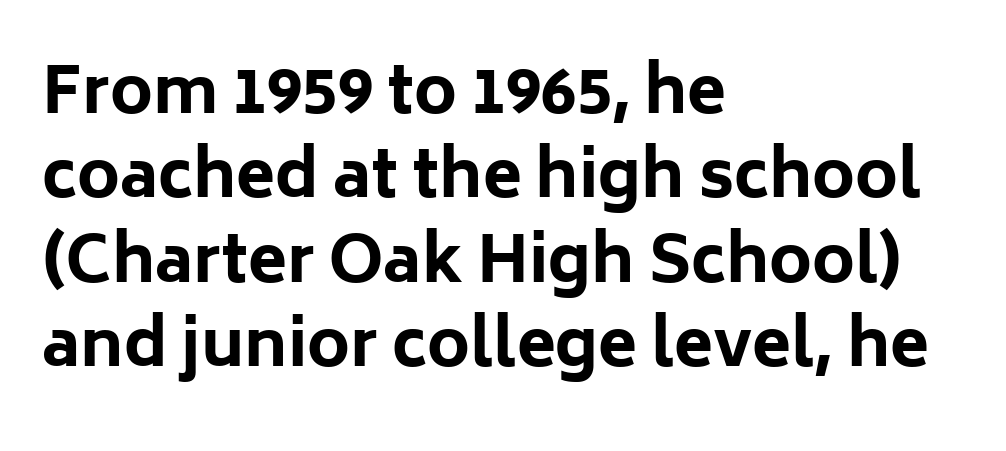
The image shows 64 px bold sans-serif type, upright; set left-aligned, normal line spacing (1.32x), normal letter spacing, not underlined; low stroke contrast and a medium x-height.
